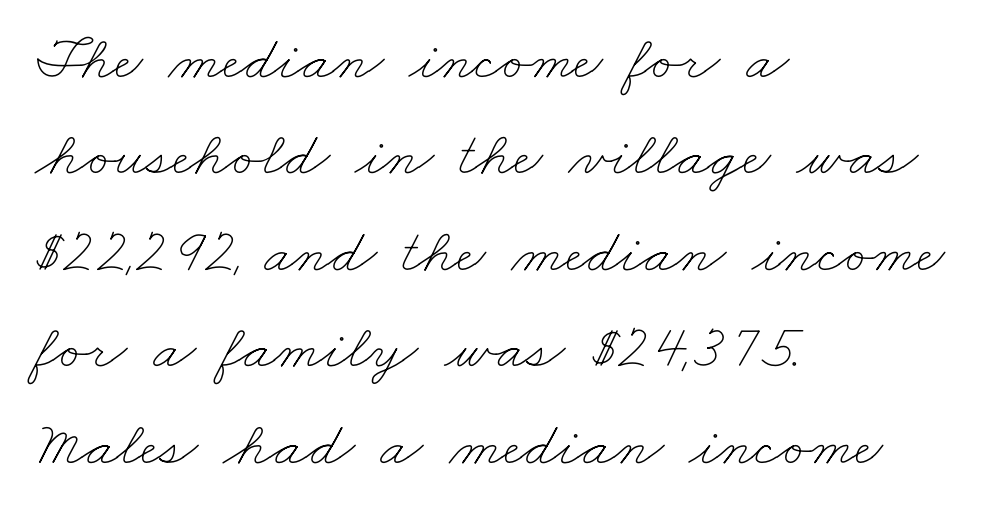
The image shows 63 px thin, wide type; set left-aligned, normal line spacing (1.53x), normal letter spacing, not underlined; low stroke contrast and a small x-height.
